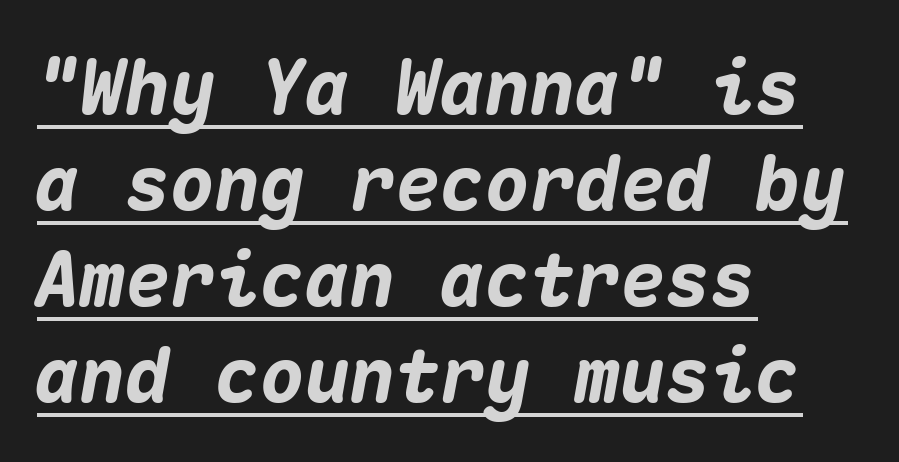
Q: Is the text bold? A: Yes.
Q: Is the text italic (slanted)? A: Yes, it leans right by about 10 degrees.
Q: Is the text underlined? A: Yes.
Q: How is the paragraph aligned? A: Left-aligned.
Q: Is the spacing between letters normal or unusually wide? A: Normal.
Q: Is the spacing between lines tight, normal or loose? A: Normal.
Q: Width (condensed, normal, or wide)? A: Normal.
Q: Stroke contrast? A: Medium.
Q: x-height? A: Medium.
Q: Monospaced? A: Yes.
